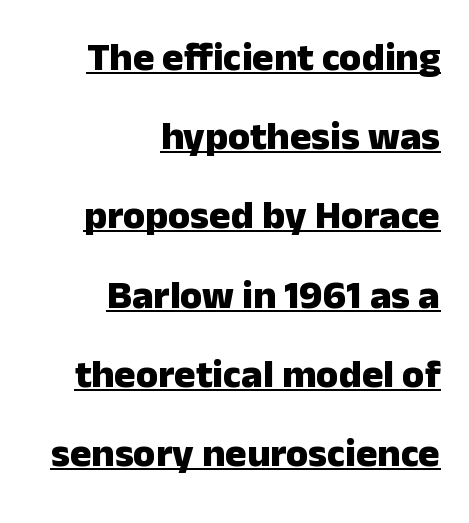
Ordinary non-slanted type is in use. Has an underline been added? It has. Typeset ragged left — the right edge is the straight one. The space between consecutive lines is lavish. Letterform terminals end flat and unadorned throughout the passage. The passage shown is emphatically bold.
